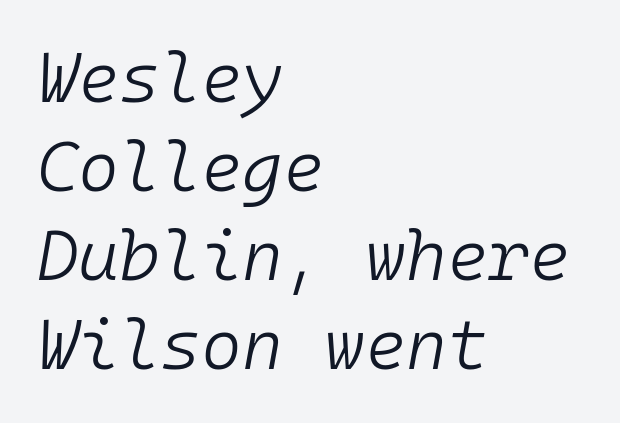
{"italic": "yes", "lean": "right", "slant_degrees": 10, "bold": "no", "weight": "light", "width": "normal", "stroke_contrast": "low", "x_height": "medium", "monospaced": "yes", "underline": "no", "align": "left", "line_spacing": "normal", "line_spacing_ratio": 1.27, "letter_spacing": "normal", "letter_spacing_em": 0.0, "glyph_px": 70}
